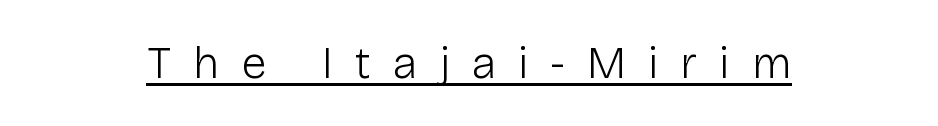
Spacing verdict: proportional, widths tailored to each character. Serif or sans? Sans — the stroke terminals are bare. These lines were composed using upright roman letters. No chunkiness to these letters — they're not bold. The rendering uses the underline text-decoration.
